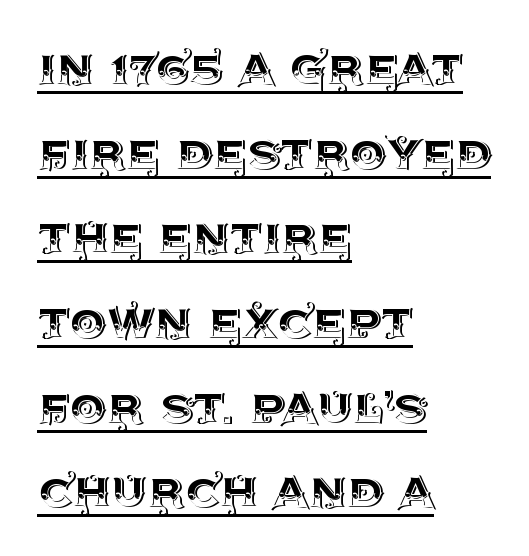
Q: Is the text italic (slanted)? A: No, it is upright.
Q: Is the text underlined? A: Yes.
Q: How is the paragraph aligned? A: Left-aligned.
Q: Is the spacing between letters normal or unusually wide? A: Normal.
Q: Is the spacing between lines tight, normal or loose? A: Normal.
Q: Width (condensed, normal, or wide)? A: Normal.
Q: x-height? A: Large.
Q: Monospaced? A: No.
